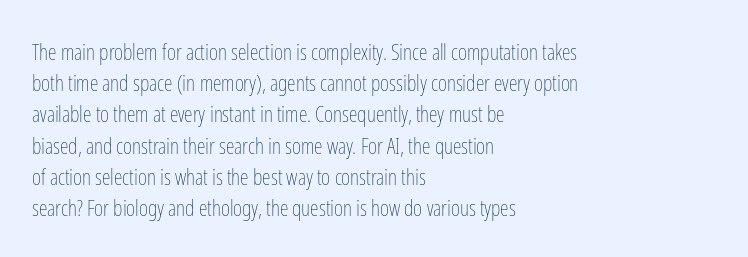
{"italic": "no", "bold": "no", "underline": "no", "align": "left", "line_spacing": "normal", "line_spacing_ratio": 1.42, "letter_spacing": "normal", "letter_spacing_em": 0.0, "glyph_px": 22}
